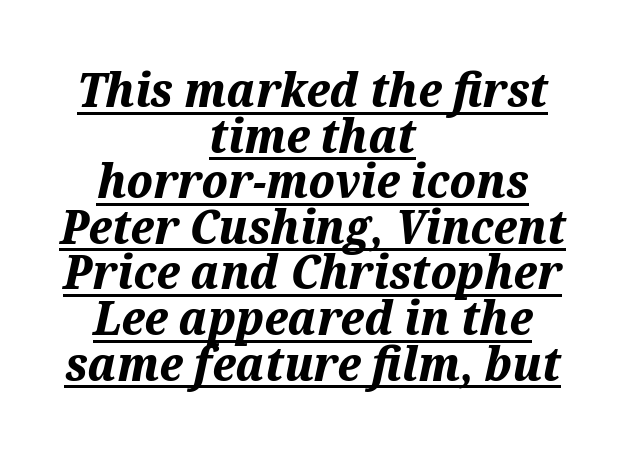
The typesetting leans heavy: a genuine bold. The face used here is proportionally spaced, like ordinary book or web type. The letterforms sit shoulder to shoulder at normal distance. In terms of posture, this sample is oblique. The glyphs are accompanied by a horizontal stroke just below them. Typeset on center — no edge is straight.
